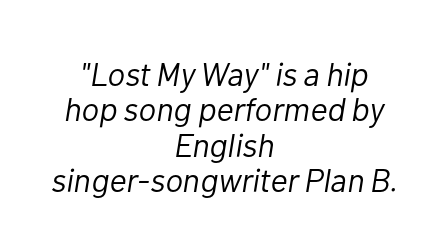
{"italic": "yes", "lean": "right", "slant_degrees": 10, "bold": "no", "weight": "light", "width": "normal", "stroke_contrast": "low", "x_height": "medium", "monospaced": "no", "underline": "no", "align": "center", "line_spacing": "tight", "line_spacing_ratio": 1.07, "letter_spacing": "normal", "letter_spacing_em": 0.0, "glyph_px": 33}
